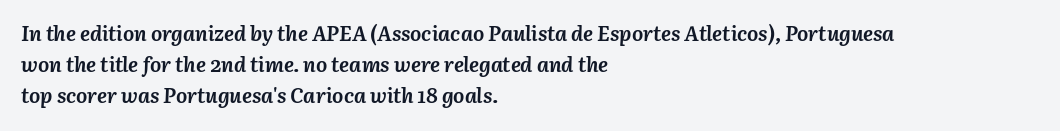
The image shows 21 px bold type, italic (leaning right); set left-aligned, normal line spacing (1.48x), normal letter spacing, not underlined.
